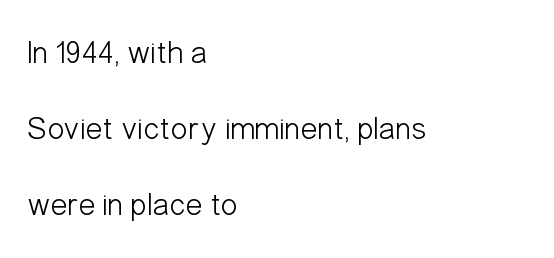
{"serif": "no", "italic": "no", "bold": "no", "weight": "light", "width": "condensed", "stroke_contrast": "low", "x_height": "medium", "monospaced": "no", "underline": "no", "align": "left", "line_spacing": "loose", "line_spacing_ratio": 2.37, "letter_spacing": "normal", "letter_spacing_em": 0.0, "glyph_px": 32}
